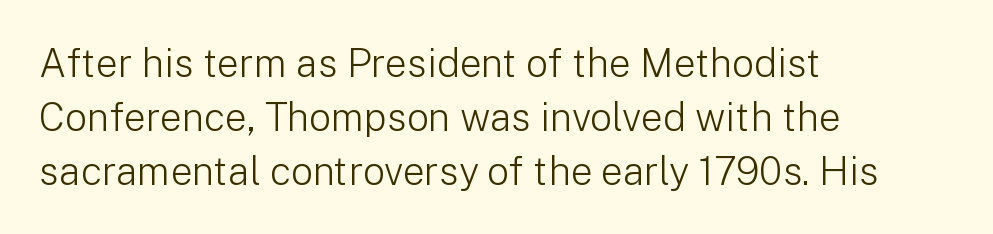
Each stroke keeps to a modest, everyday thickness or less. Left-aligned paragraph, ragged on the right. The leading is moderate, giving the passage an even texture. You can tell it's not italic because the verticals are truly vertical. Caption: standard tracking, unaltered. Words float on clear page, feet unadorned.
